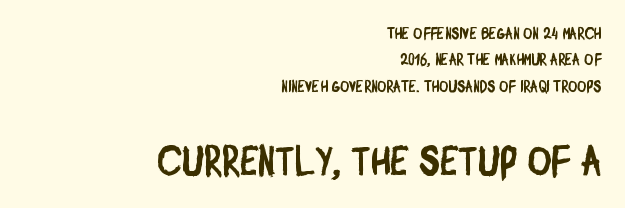
{"serif": "no", "width": "condensed", "stroke_contrast": "low", "x_height": "large", "monospaced": "no", "underline": "no", "align": "right", "line_spacing": "normal", "line_spacing_ratio": 1.65, "letter_spacing": "normal", "letter_spacing_em": 0.0, "larger_block": "second", "size_ratio": 2.56, "glyph_px": 41}
